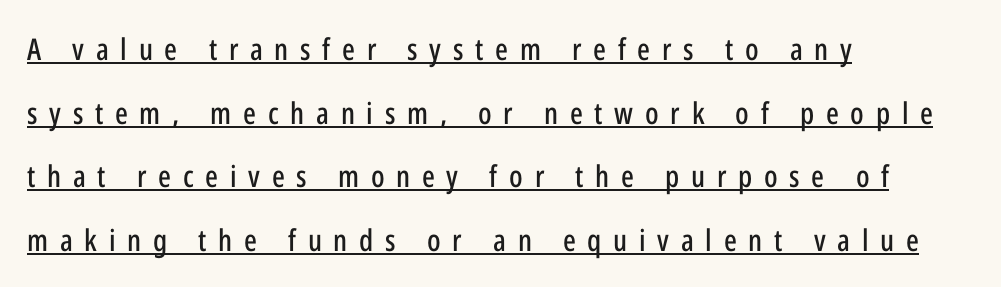
Q: Is the text italic (slanted)? A: No, it is upright.
Q: Is the typeface a serif or a sans-serif typeface? A: Sans-serif.
Q: Is the text underlined? A: Yes.
Q: How is the paragraph aligned? A: Left-aligned.
Q: Is the spacing between letters normal or unusually wide? A: Unusually wide.
Q: Is the spacing between lines tight, normal or loose? A: Loose.
Q: Width (condensed, normal, or wide)? A: Condensed.
Q: Stroke contrast? A: Low.
Q: x-height? A: Medium.
Q: Monospaced? A: No.
